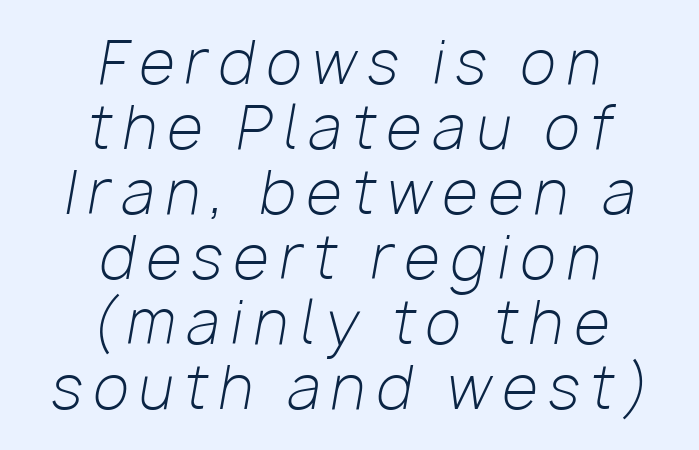
{"italic": "yes", "lean": "right", "slant_degrees": 10, "bold": "no", "weight": "light", "width": "normal", "stroke_contrast": "low", "x_height": "medium", "monospaced": "no", "underline": "no", "align": "center", "line_spacing": "tight", "line_spacing_ratio": 1.12, "glyph_px": 58}
